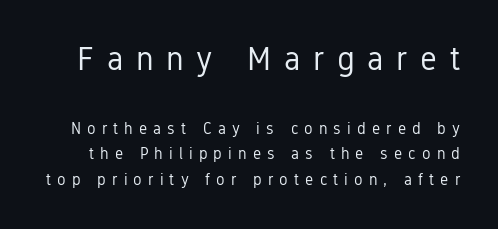
{"serif": "no", "italic": "no", "bold": "no", "weight": "regular", "width": "condensed", "stroke_contrast": "low", "x_height": "medium", "monospaced": "no", "underline": "no", "line_spacing": "normal", "line_spacing_ratio": 1.61, "letter_spacing": "wide", "letter_spacing_em": 0.38, "larger_block": "first", "size_ratio": 2.06, "glyph_px": 33}
